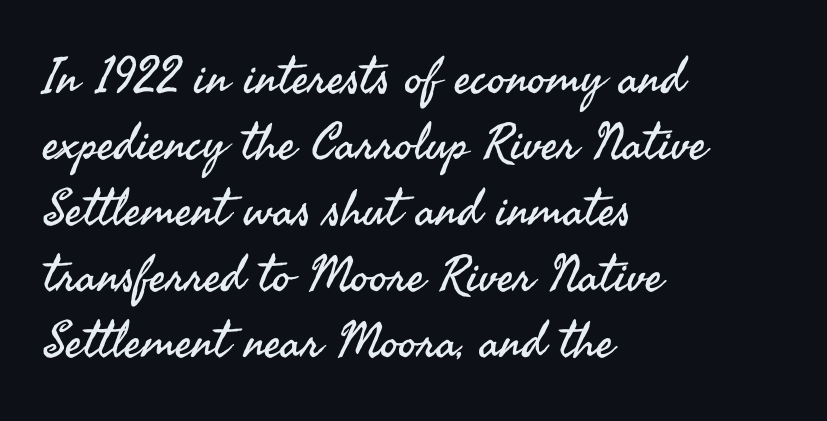
Does extra space separate the letters? No, they use regular spacing. No letter is thick-stroked: the sample isn't bold. Students, observe: this is what conventionally led text looks like. Type without underlining. Note the varied advance widths — an 'i' is clearly narrower than an 'm'. This is sans-serif lettering, the kind often seen on screens and signage.
